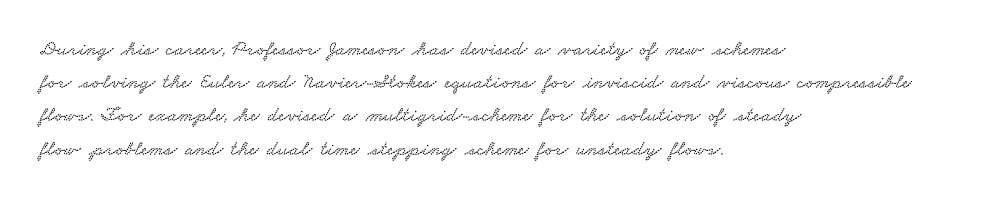
{"underline": "no", "align": "left", "line_spacing": "normal", "line_spacing_ratio": 1.58, "letter_spacing": "normal", "letter_spacing_em": 0.0, "glyph_px": 21}
